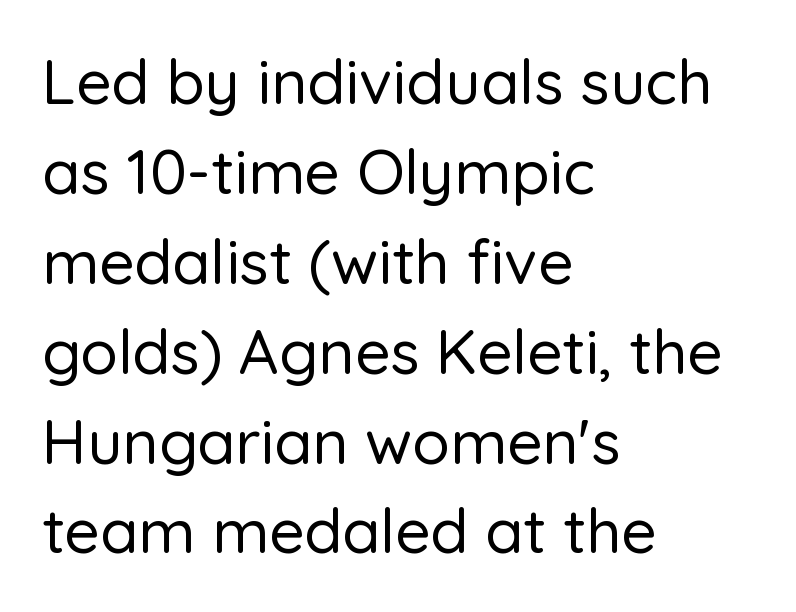
{"serif": "no", "italic": "no", "width": "normal", "stroke_contrast": "low", "x_height": "medium", "monospaced": "no", "underline": "no", "align": "left", "line_spacing": "normal", "line_spacing_ratio": 1.45, "letter_spacing": "normal", "letter_spacing_em": 0.0, "glyph_px": 62}
